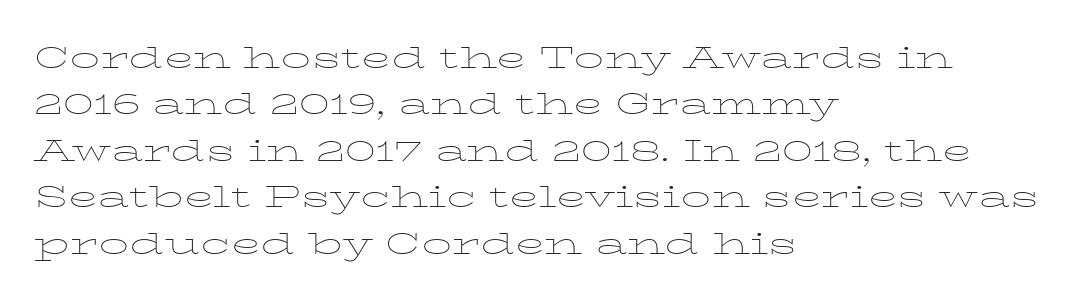
Each letter keeps its own natural width here, so spacing adapts to shape. The characters are drawn with everyday or finer stroke widths. Words appear dense and cohesive because spacing is normal. This rendering employs a face with finishing strokes, i.e., a serif.
